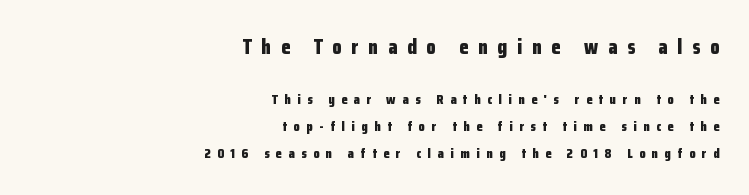
Here the first block reads like a headline and the second like body copy. Visually the block forms a straight wall on the right and a jagged coastline on the left. A typesetter would call this heavily tracked-out type. The lettering holds an erect, upright posture throughout. Honestly, the rows look like they've been pulled way apart. Rule under the text: the space is simply empty.
